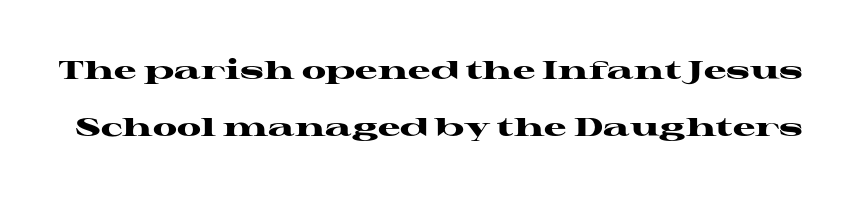
{"italic": "no", "bold": "yes", "underline": "no", "line_spacing": "loose", "line_spacing_ratio": 2.27, "letter_spacing": "normal", "letter_spacing_em": 0.0, "glyph_px": 25}
